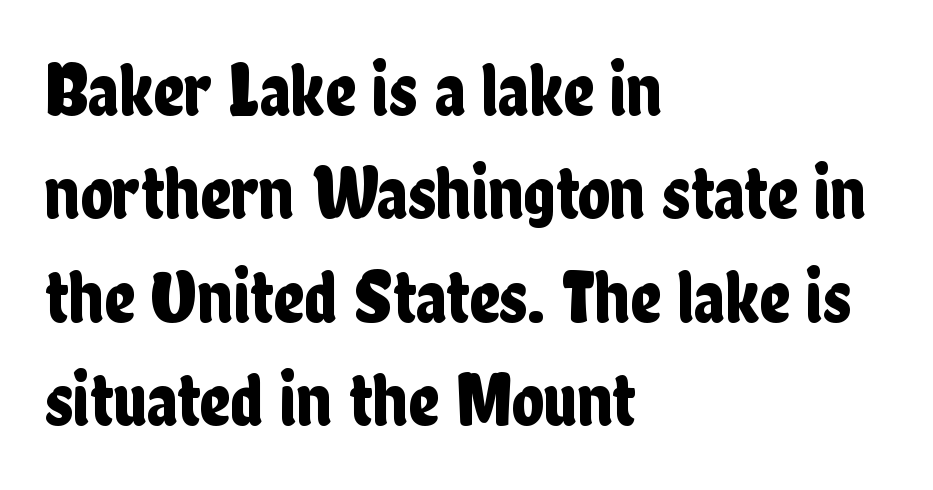
{"serif": "no", "italic": "no", "width": "condensed", "stroke_contrast": "low", "x_height": "medium", "monospaced": "no", "underline": "no", "align": "left", "line_spacing": "normal", "line_spacing_ratio": 1.38, "letter_spacing": "normal", "letter_spacing_em": 0.0, "glyph_px": 75}
